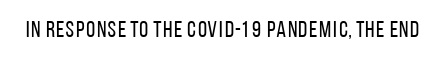
The type is set solid horizontally, with unmodified tracking. Words float on clear page, feet unadorned. A quiet, ordinary-to-light weight characterises the typeface. The type sits square on the baseline with zero lean.
